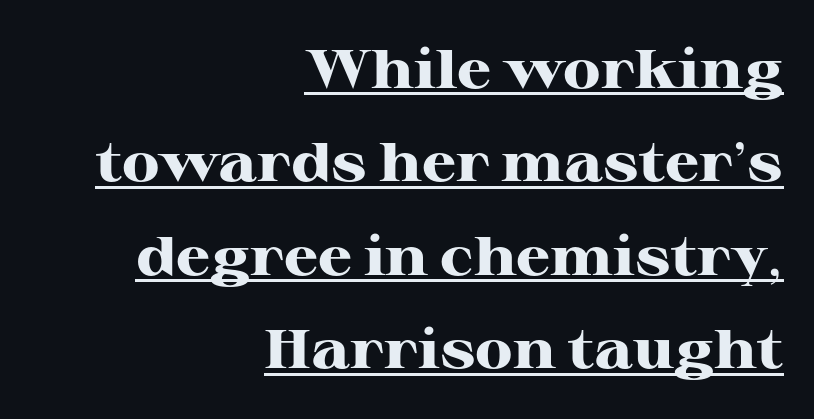
{"serif": "yes", "italic": "no", "bold": "yes", "weight": "heavy", "width": "wide", "stroke_contrast": "high", "x_height": "medium", "monospaced": "no", "underline": "yes", "align": "right", "line_spacing": "normal", "line_spacing_ratio": 1.7, "letter_spacing": "normal", "letter_spacing_em": 0.0, "glyph_px": 55}
